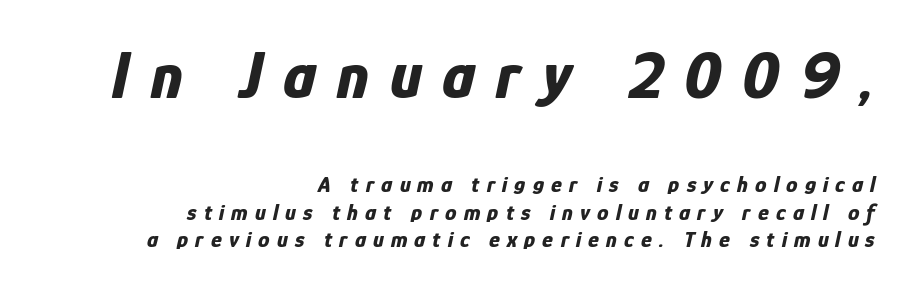
Character widths vary here, with narrow letters taking less room than wide ones. Spacing between characters has been opened up far beyond the box default. Compare the two chunks: the upper has the greater cap height. What weight is shown? A full bold with thick strokes.
